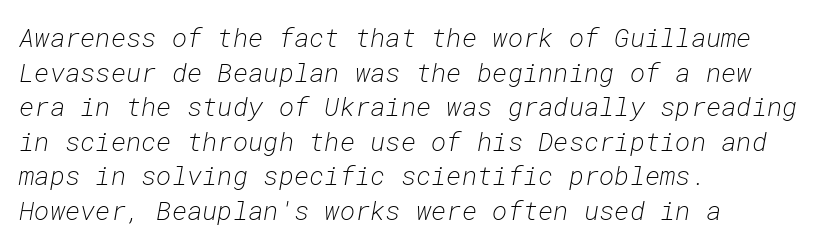
The image shows 26 px text type, italic (leaning right); set left-aligned, normal line spacing (1.33x), normal letter spacing, not underlined.
